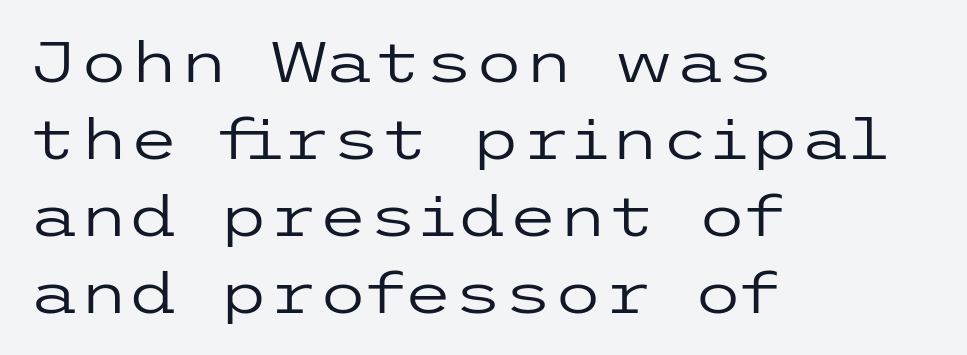
The image shows 57 px regular-weight, wide sans-serif type, upright; set left-aligned, normal line spacing (1.35x), normal letter spacing, not underlined; low stroke contrast and a medium x-height.
